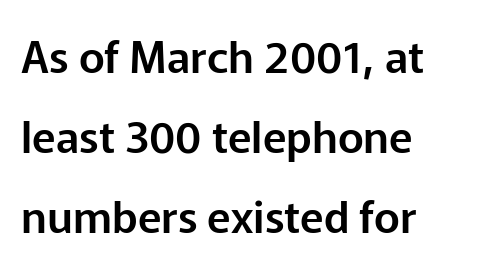
The image shows 44 px sans-serif type, upright; set left-aligned, line spacing 1.82x, normal letter spacing, not underlined; low stroke contrast and a medium x-height.
